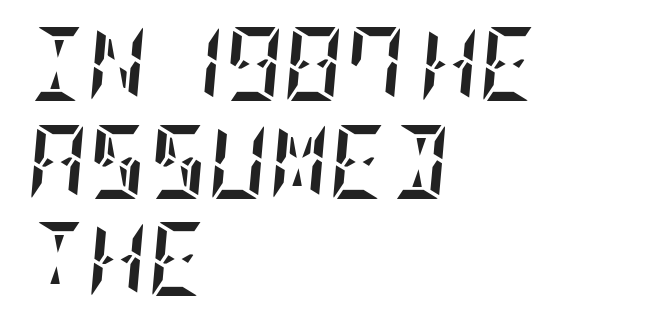
{"italic": "yes", "lean": "right", "slant_degrees": 5, "bold": "yes", "weight": "semibold", "width": "condensed", "stroke_contrast": "low", "x_height": "large", "underline": "no", "align": "left", "line_spacing": "normal", "line_spacing_ratio": 1.32, "letter_spacing": "normal", "letter_spacing_em": 0.0, "glyph_px": 74}
